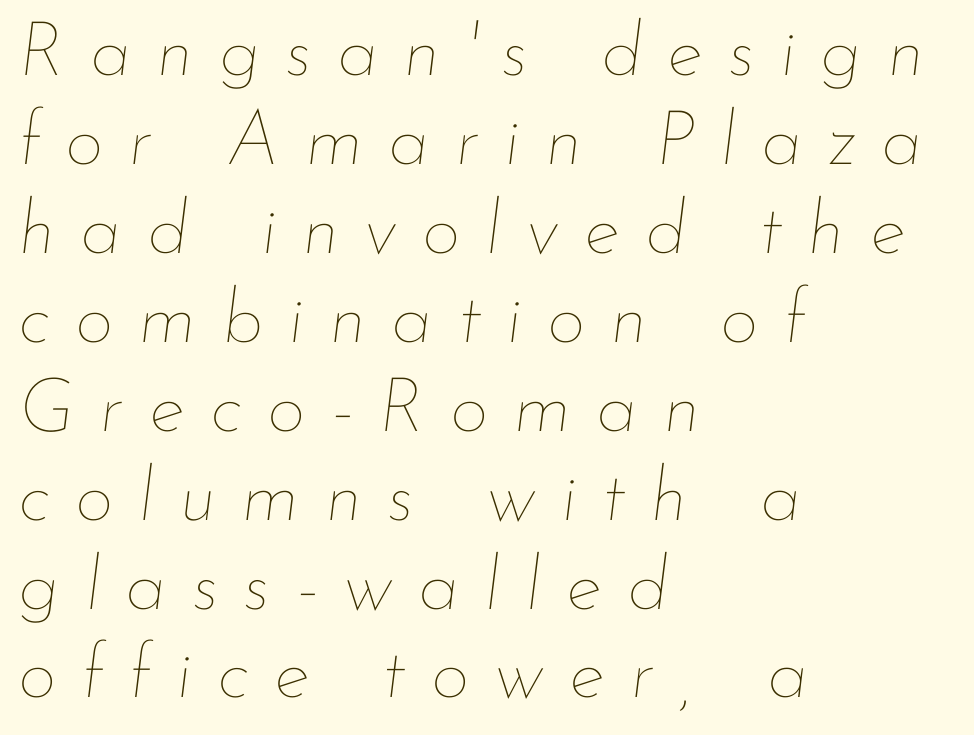
Q: Is the text bold? A: No.
Q: Is the text italic (slanted)? A: Yes, it leans right by about 7 degrees.
Q: Is the text underlined? A: No.
Q: How is the paragraph aligned? A: Left-aligned.
Q: Is the spacing between letters normal or unusually wide? A: Unusually wide.
Q: Width (condensed, normal, or wide)? A: Normal.
Q: Stroke contrast? A: Low.
Q: x-height? A: Small.
Q: Monospaced? A: No.
